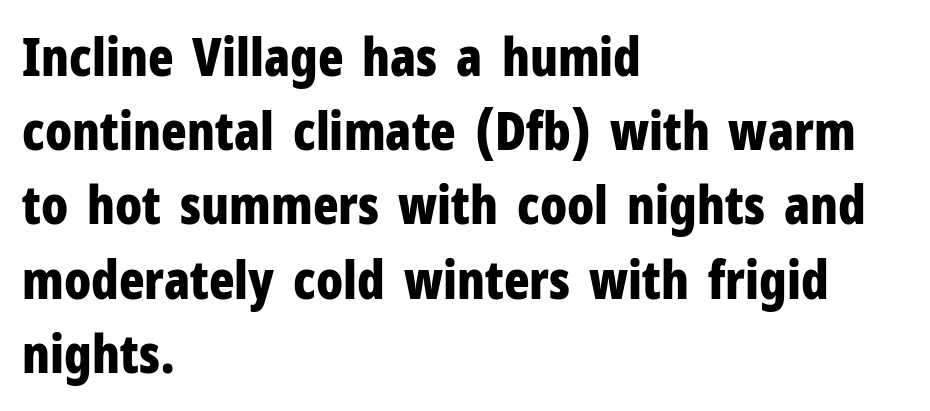
Q: Is the text bold? A: Yes.
Q: Is the text italic (slanted)? A: No, it is upright.
Q: Is the typeface a serif or a sans-serif typeface? A: Sans-serif.
Q: Is the text underlined? A: No.
Q: How is the paragraph aligned? A: Left-aligned.
Q: Is the spacing between letters normal or unusually wide? A: Normal.
Q: Is the spacing between lines tight, normal or loose? A: Normal.
Q: Width (condensed, normal, or wide)? A: Condensed.
Q: Stroke contrast? A: Low.
Q: x-height? A: Medium.
Q: Monospaced? A: No.
